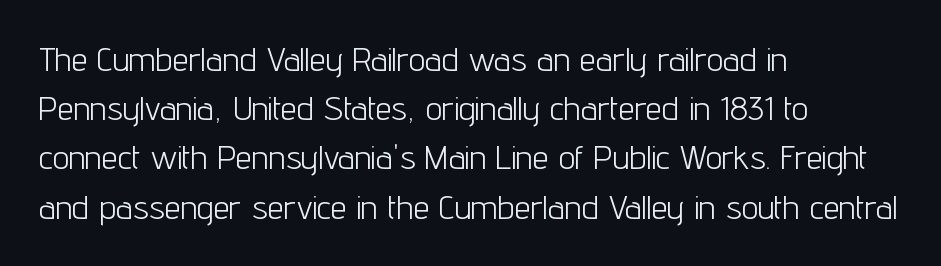
The image shows 33 px light, condensed sans-serif type, upright; set left-aligned, normal line spacing (1.49x), normal letter spacing, not underlined; low stroke contrast and a medium x-height.
